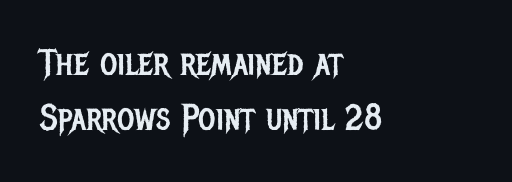
The image shows 37 px regular-weight, condensed sans-serif type, upright; set left-aligned, normal line spacing (1.5x), normal letter spacing, not underlined; low stroke contrast and a large x-height.
